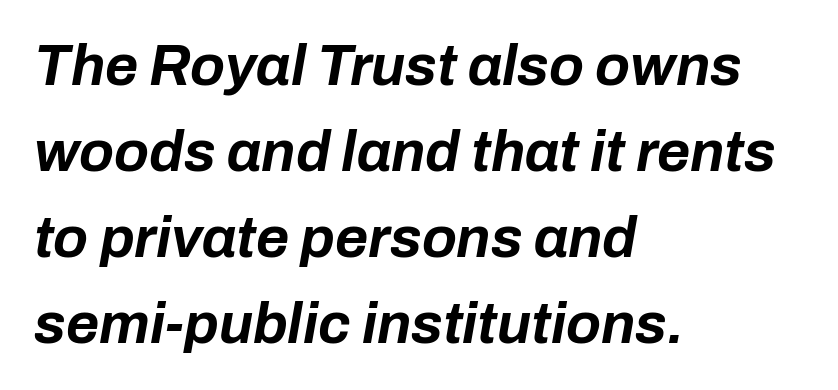
The image shows 57 px bold type, italic (leaning right); set left-aligned, normal line spacing (1.51x), normal letter spacing, not underlined; low stroke contrast and a medium x-height.
